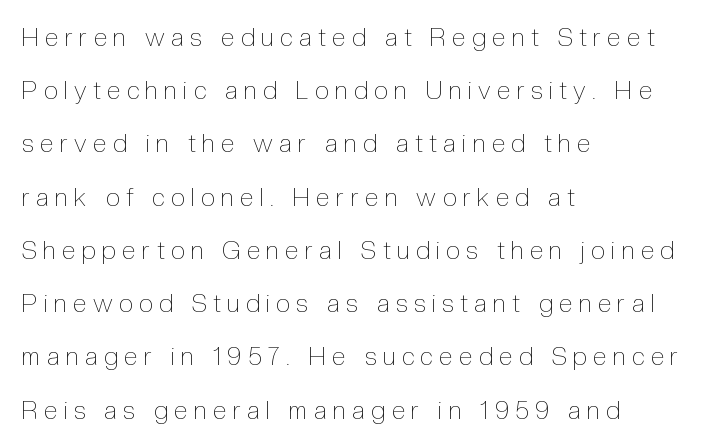
Q: Is the text bold? A: No.
Q: Is the text italic (slanted)? A: No, it is upright.
Q: Is the text underlined? A: No.
Q: How is the paragraph aligned? A: Left-aligned.
Q: Is the spacing between letters normal or unusually wide? A: Unusually wide.
Q: Is the spacing between lines tight, normal or loose? A: Loose.
